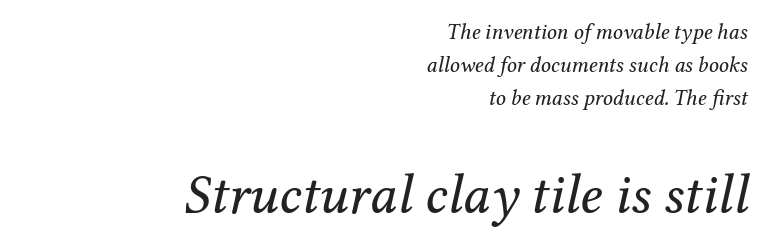
Q: Is the text bold? A: No.
Q: Is the text italic (slanted)? A: Yes, it leans right by about 12 degrees.
Q: Is the typeface a serif or a sans-serif typeface? A: Serif.
Q: Is the text underlined? A: No.
Q: How is the paragraph aligned? A: Right-aligned.
Q: Is the spacing between letters normal or unusually wide? A: Normal.
Q: Is the spacing between lines tight, normal or loose? A: Normal.
Q: Which block of text is set in a larger size, the first (top) or the second (bottom)? A: The second (bottom) one.
Q: Width (condensed, normal, or wide)? A: Normal.
Q: Stroke contrast? A: Medium.
Q: x-height? A: Medium.
Q: Monospaced? A: No.
